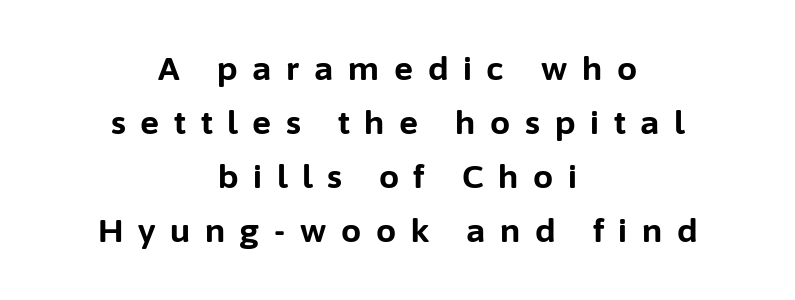
Each word looks stretched out because of the extra space between its letters. The rendering positions every line midway between the sides. Its strokes are broad and dark, the hallmark of bold type. Nope, not italic — everything's standing straight.
